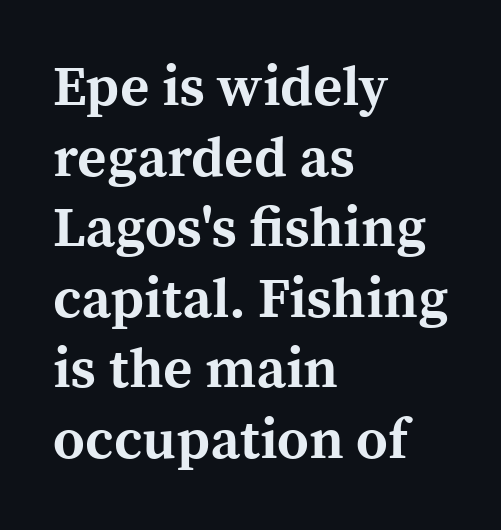
{"serif": "yes", "italic": "no", "bold": "yes", "weight": "bold", "width": "normal", "x_height": "medium", "monospaced": "no", "underline": "no", "align": "left", "line_spacing": "normal", "line_spacing_ratio": 1.26, "letter_spacing": "normal", "letter_spacing_em": 0.0, "glyph_px": 56}
